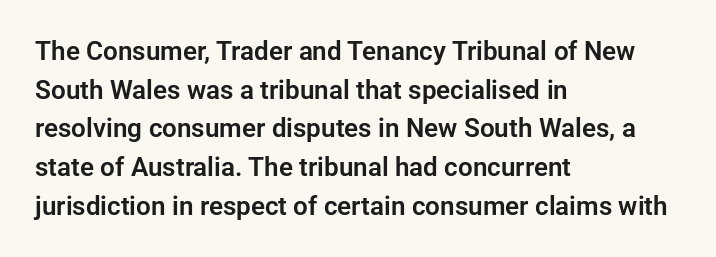
The image shows 26 px text type, upright; set left-aligned, normal line spacing (1.49x), normal letter spacing, not underlined.
